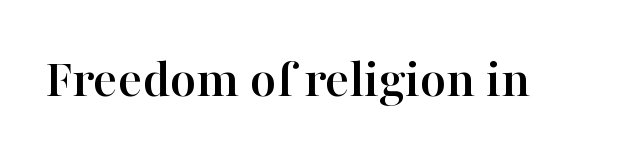
Q: Is the text italic (slanted)? A: No, it is upright.
Q: Is the typeface a serif or a sans-serif typeface? A: Serif.
Q: Is the text underlined? A: No.
Q: Is the spacing between letters normal or unusually wide? A: Normal.
Q: Width (condensed, normal, or wide)? A: Normal.
Q: Stroke contrast? A: High.
Q: x-height? A: Medium.
Q: Monospaced? A: No.
